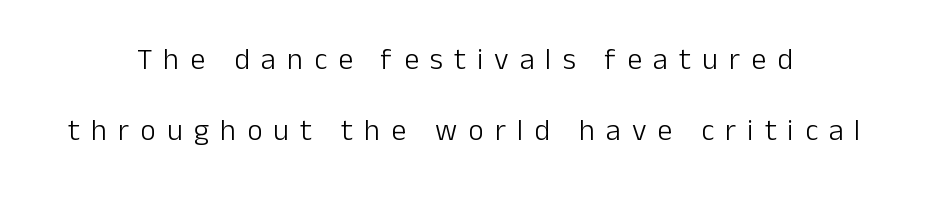
These lines stand farther apart than default settings would place them. The rag falls on both sides of this text block equally. Nothing heavy about these letters — not bold at all. These lines are rendered in a variable-pitch font. Does extra space separate the letters? Yes, quite a lot of it.
